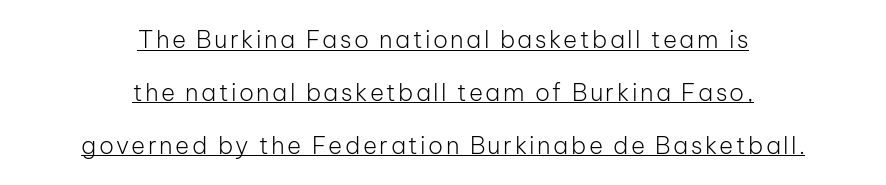
Q: Is the text bold? A: No.
Q: Is the text italic (slanted)? A: No, it is upright.
Q: Is the text underlined? A: Yes.
Q: How is the paragraph aligned? A: Centered.
Q: Is the spacing between lines tight, normal or loose? A: Loose.
